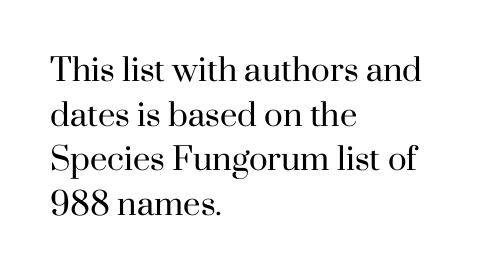
Q: Is the text bold? A: No.
Q: Is the text italic (slanted)? A: No, it is upright.
Q: Is the typeface a serif or a sans-serif typeface? A: Serif.
Q: Is the text underlined? A: No.
Q: How is the paragraph aligned? A: Left-aligned.
Q: Is the spacing between letters normal or unusually wide? A: Normal.
Q: Is the spacing between lines tight, normal or loose? A: Normal.
Q: Width (condensed, normal, or wide)? A: Normal.
Q: Stroke contrast? A: High.
Q: x-height? A: Small.
Q: Monospaced? A: No.
